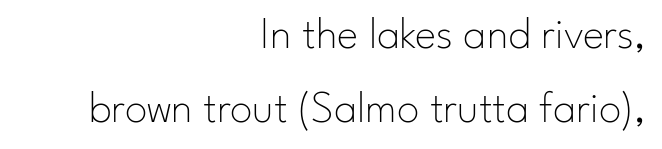
The image shows 45 px thin sans-serif type, upright; set right-aligned, normal line spacing (1.65x), normal letter spacing, not underlined; low stroke contrast and a small x-height.
